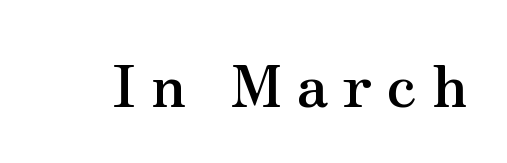
Q: Is the text bold? A: Yes.
Q: Is the text italic (slanted)? A: No, it is upright.
Q: Is the typeface a serif or a sans-serif typeface? A: Serif.
Q: Is the text underlined? A: No.
Q: Is the spacing between letters normal or unusually wide? A: Unusually wide.
Q: Width (condensed, normal, or wide)? A: Normal.
Q: Stroke contrast? A: Medium.
Q: x-height? A: Small.
Q: Monospaced? A: No.
